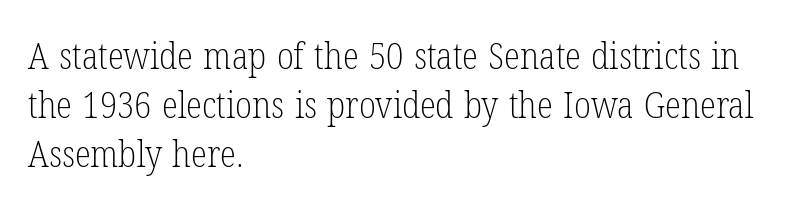
Q: Is the text bold? A: No.
Q: Is the text italic (slanted)? A: No, it is upright.
Q: Is the typeface a serif or a sans-serif typeface? A: Serif.
Q: Is the text underlined? A: No.
Q: How is the paragraph aligned? A: Left-aligned.
Q: Is the spacing between letters normal or unusually wide? A: Normal.
Q: Is the spacing between lines tight, normal or loose? A: Normal.
Q: Width (condensed, normal, or wide)? A: Condensed.
Q: Stroke contrast? A: Low.
Q: x-height? A: Medium.
Q: Monospaced? A: No.
